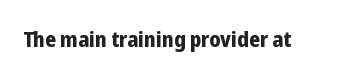
Short note: letters normally spaced. Words float on clear page, feet unadorned. The letters stand upright; this is a roman face. Heavy, bold letterforms.
